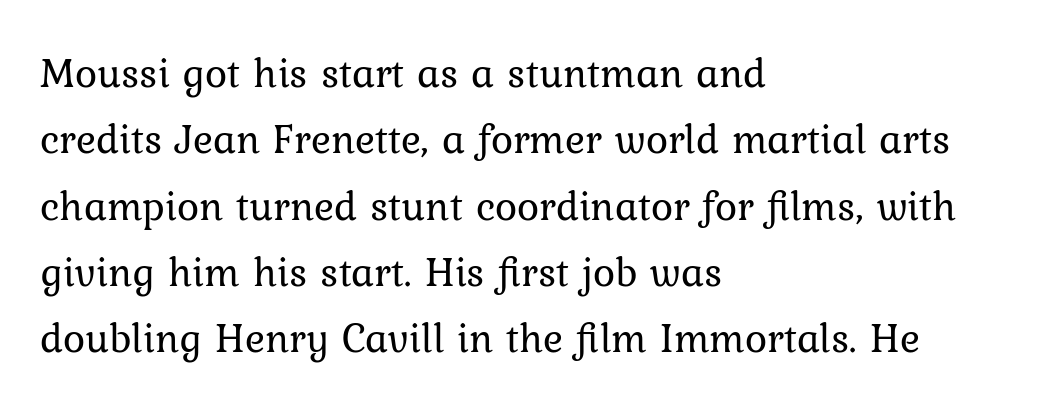
Q: Is the text bold? A: No.
Q: Is the text italic (slanted)? A: No, it is upright.
Q: Is the text underlined? A: No.
Q: How is the paragraph aligned? A: Left-aligned.
Q: Is the spacing between letters normal or unusually wide? A: Normal.
Q: Is the spacing between lines tight, normal or loose? A: Normal.
Q: Width (condensed, normal, or wide)? A: Normal.
Q: Stroke contrast? A: Low.
Q: x-height? A: Medium.
Q: Monospaced? A: No.
